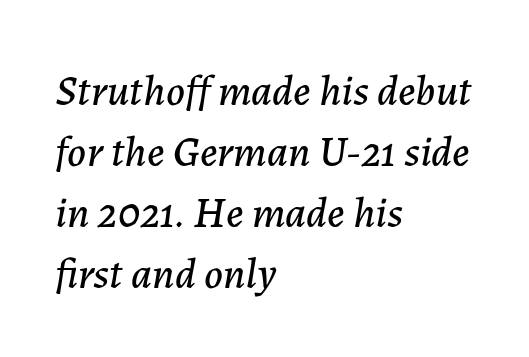
{"italic": "yes", "lean": "right", "slant_degrees": 7, "width": "normal", "stroke_contrast": "low", "x_height": "medium", "monospaced": "no", "underline": "no", "align": "left", "line_spacing": "normal", "line_spacing_ratio": 1.42, "letter_spacing": "normal", "letter_spacing_em": 0.0, "glyph_px": 43}
